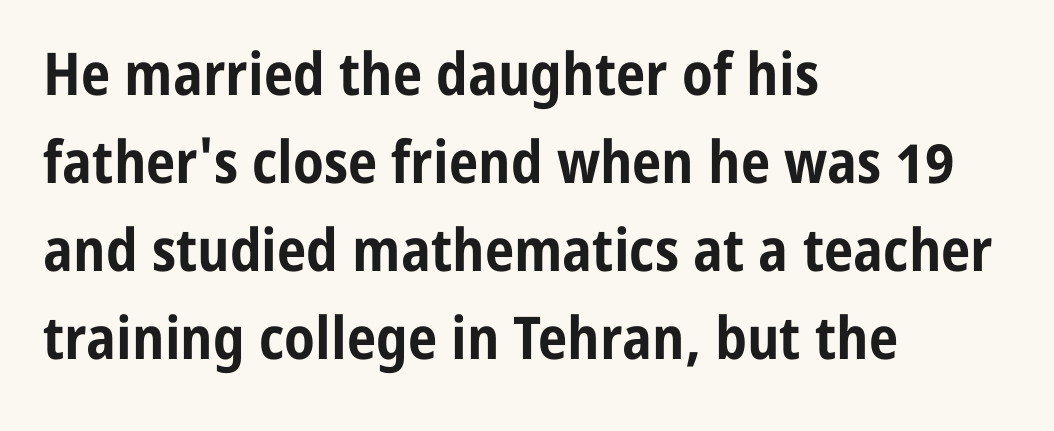
Q: Is the text bold? A: Yes.
Q: Is the text italic (slanted)? A: No, it is upright.
Q: Is the typeface a serif or a sans-serif typeface? A: Sans-serif.
Q: Is the text underlined? A: No.
Q: How is the paragraph aligned? A: Left-aligned.
Q: Is the spacing between letters normal or unusually wide? A: Normal.
Q: Is the spacing between lines tight, normal or loose? A: Normal.
Q: Width (condensed, normal, or wide)? A: Condensed.
Q: Stroke contrast? A: Low.
Q: x-height? A: Medium.
Q: Monospaced? A: No.
